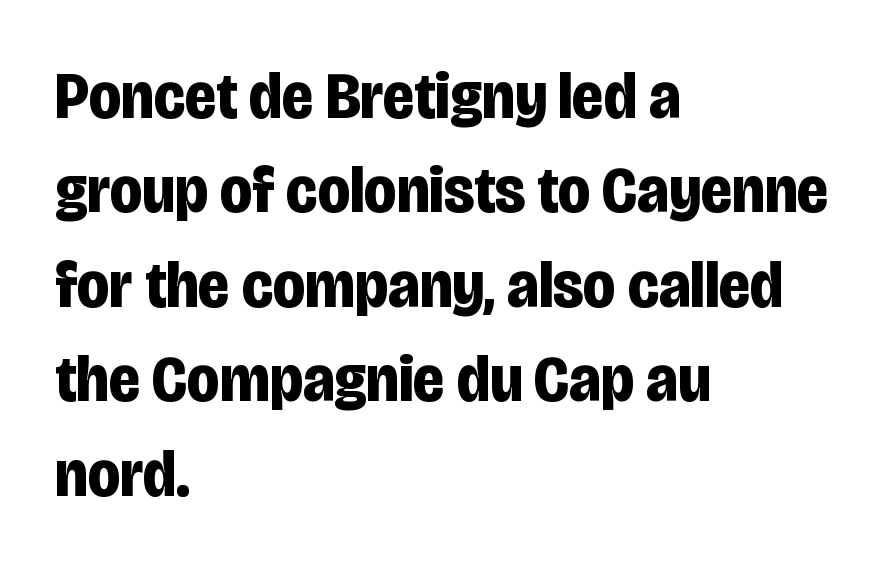
{"serif": "no", "italic": "no", "bold": "yes", "weight": "bold", "width": "condensed", "stroke_contrast": "low", "x_height": "large", "monospaced": "no", "underline": "no", "align": "left", "line_spacing": "normal", "line_spacing_ratio": 1.41, "letter_spacing": "normal", "letter_spacing_em": 0.0, "glyph_px": 67}
